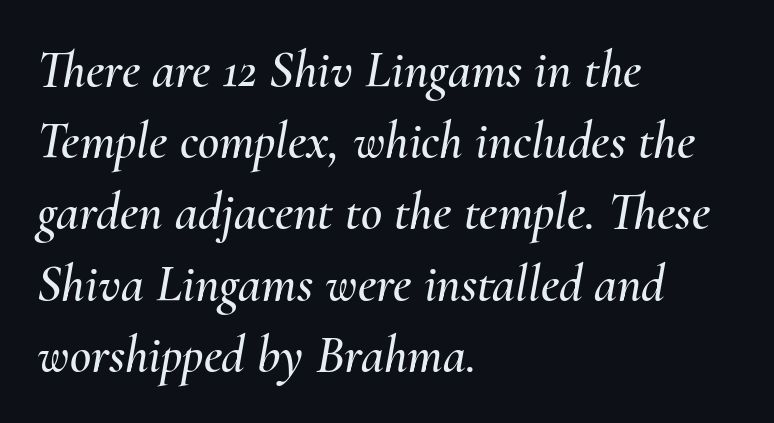
{"italic": "yes", "lean": "right", "slant_degrees": 10, "width": "normal", "stroke_contrast": "medium", "x_height": "small", "monospaced": "no", "underline": "no", "align": "left", "line_spacing": "normal", "line_spacing_ratio": 1.37, "letter_spacing": "normal", "letter_spacing_em": 0.0, "glyph_px": 52}
